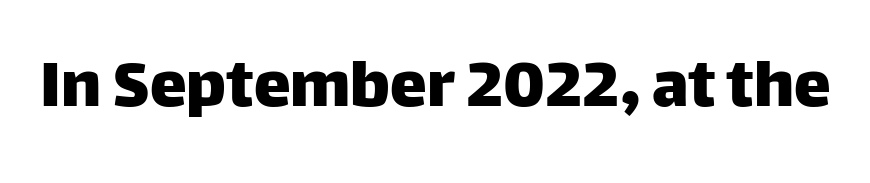
The image shows 74 px sans-serif type, upright; set normal letter spacing, not underlined; low stroke contrast and a large x-height.
